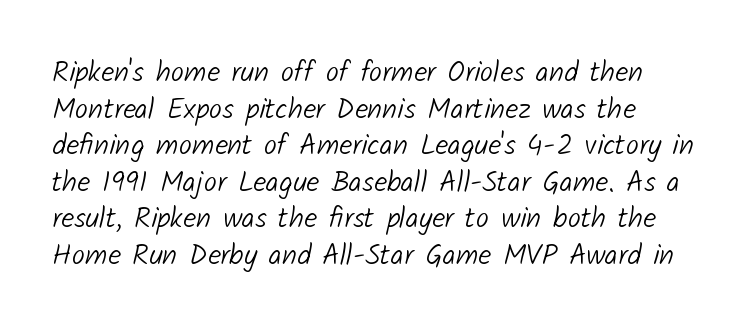
{"serif": "no", "bold": "no", "weight": "light", "width": "normal", "stroke_contrast": "low", "x_height": "medium", "monospaced": "no", "underline": "no", "align": "left", "line_spacing": "normal", "line_spacing_ratio": 1.26, "letter_spacing": "normal", "letter_spacing_em": 0.0, "glyph_px": 29}
